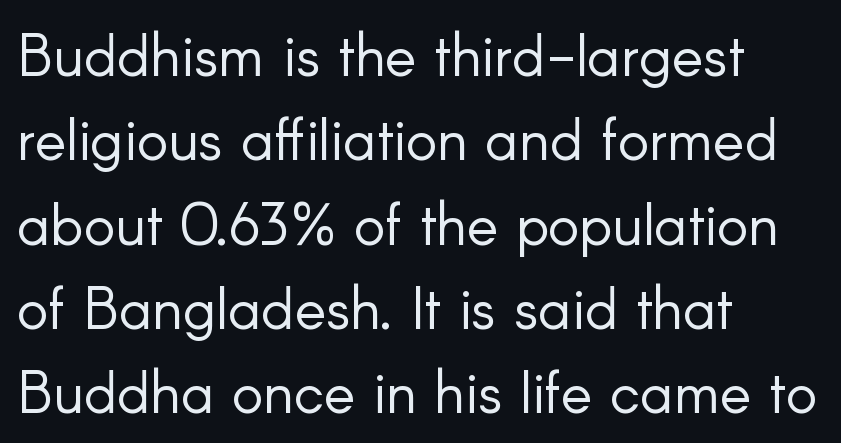
Q: Is the text bold? A: No.
Q: Is the text italic (slanted)? A: No, it is upright.
Q: Is the typeface a serif or a sans-serif typeface? A: Sans-serif.
Q: Is the text underlined? A: No.
Q: How is the paragraph aligned? A: Left-aligned.
Q: Is the spacing between letters normal or unusually wide? A: Normal.
Q: Is the spacing between lines tight, normal or loose? A: Normal.
Q: Width (condensed, normal, or wide)? A: Normal.
Q: Stroke contrast? A: Low.
Q: x-height? A: Small.
Q: Monospaced? A: No.
